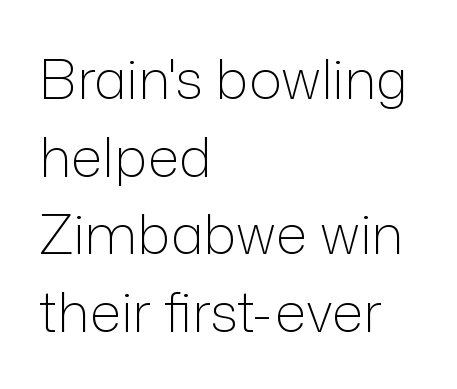
{"serif": "no", "italic": "no", "bold": "no", "weight": "light", "width": "normal", "stroke_contrast": "low", "x_height": "medium", "monospaced": "no", "underline": "no", "align": "left", "line_spacing": "normal", "line_spacing_ratio": 1.41, "letter_spacing": "normal", "letter_spacing_em": 0.0, "glyph_px": 55}
